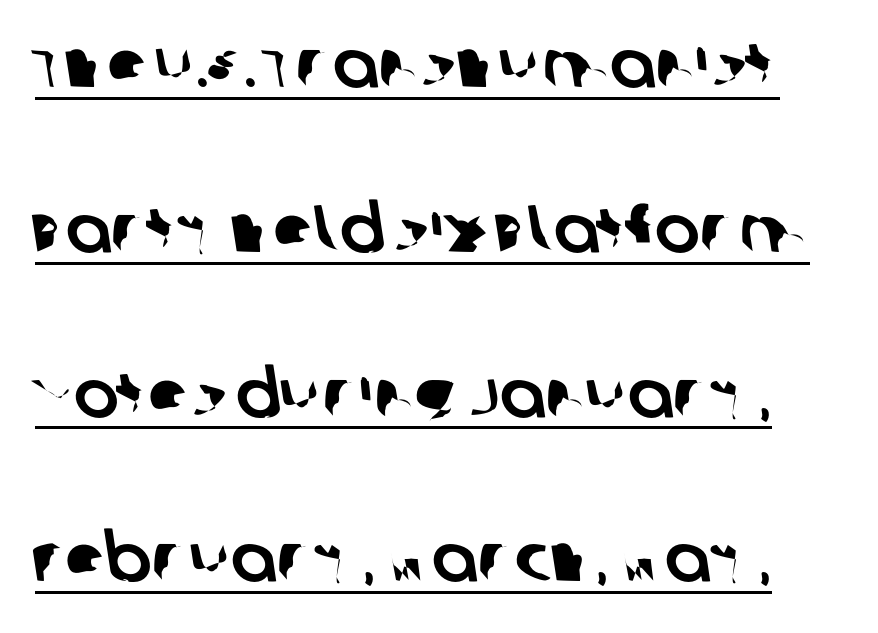
Q: Is the typeface a serif or a sans-serif typeface? A: Sans-serif.
Q: Is the text underlined? A: Yes.
Q: Is the spacing between letters normal or unusually wide? A: Normal.
Q: Is the spacing between lines tight, normal or loose? A: Loose.
Q: Width (condensed, normal, or wide)? A: Normal.
Q: Stroke contrast? A: Low.
Q: x-height? A: Large.
Q: Monospaced? A: No.
